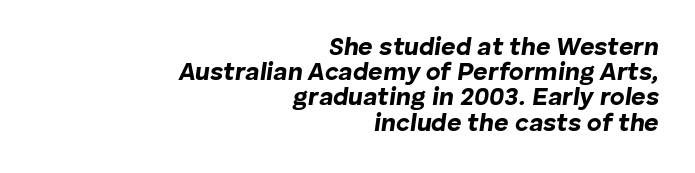
Q: Is the text bold? A: Yes.
Q: Is the text italic (slanted)? A: Yes, it leans right by about 8 degrees.
Q: Is the text underlined? A: No.
Q: How is the paragraph aligned? A: Right-aligned.
Q: Is the spacing between letters normal or unusually wide? A: Normal.
Q: Is the spacing between lines tight, normal or loose? A: Tight.
